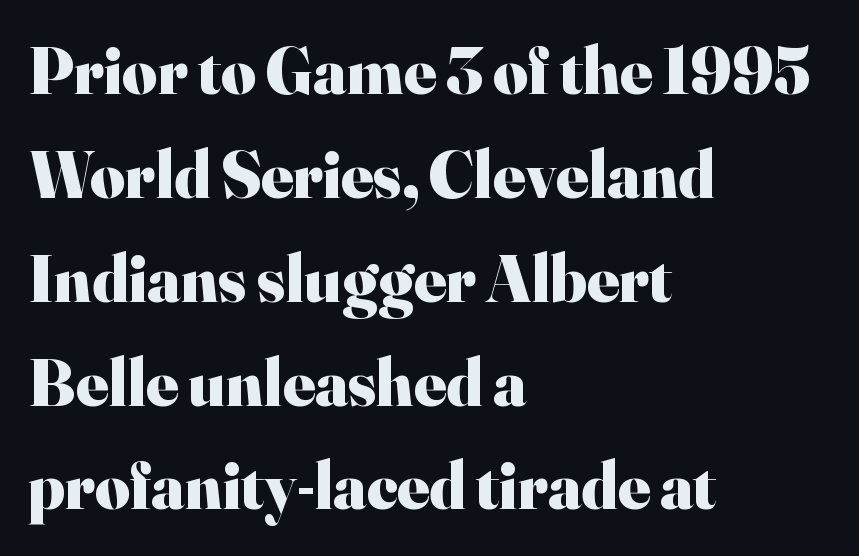
Q: Is the text bold? A: Yes.
Q: Is the text italic (slanted)? A: No, it is upright.
Q: Is the typeface a serif or a sans-serif typeface? A: Serif.
Q: Is the text underlined? A: No.
Q: How is the paragraph aligned? A: Left-aligned.
Q: Is the spacing between letters normal or unusually wide? A: Normal.
Q: Is the spacing between lines tight, normal or loose? A: Normal.
Q: Width (condensed, normal, or wide)? A: Normal.
Q: Stroke contrast? A: High.
Q: x-height? A: Small.
Q: Monospaced? A: No.
